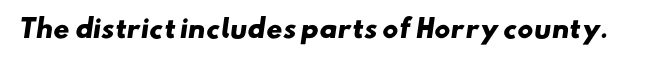
{"bold": "yes", "underline": "no", "letter_spacing": "normal", "letter_spacing_em": 0.0, "glyph_px": 25}
